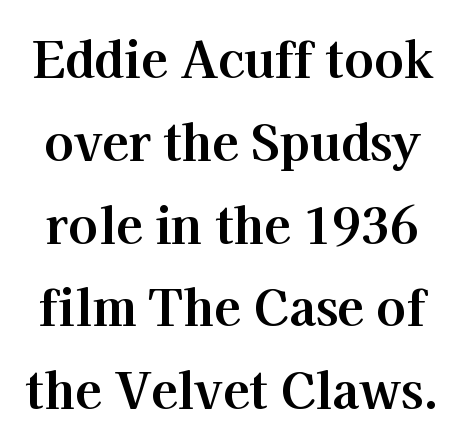
The image shows 49 px bold serif type, upright; set normal line spacing (1.69x), normal letter spacing, not underlined; high stroke contrast and a medium x-height.
